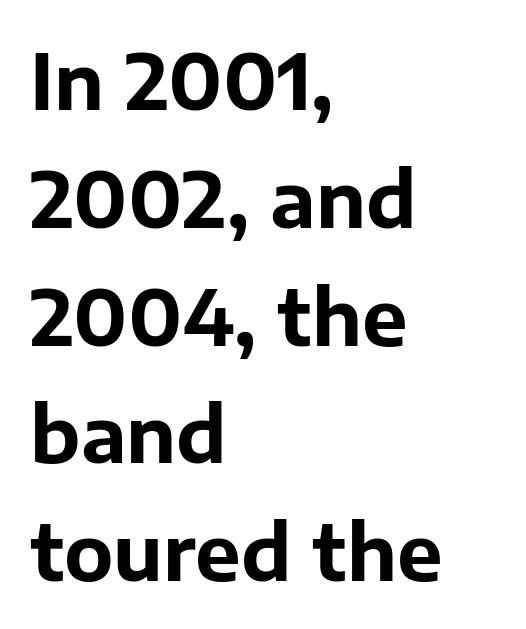
Here the designer chose a conventional face with non-uniform glyph widths. The gaps between neighbouring characters are ordinary and unremarkable. Baseline-to-baseline distance is the conventional proportion of letter height. The zone under the glyphs is completely vacant. Stroke thickness is high; the sample reads as a true bold.
